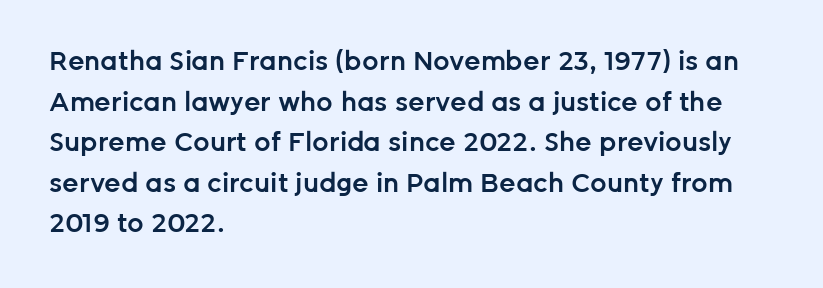
{"italic": "no", "bold": "semi", "underline": "no", "align": "left", "line_spacing": "normal", "line_spacing_ratio": 1.56, "letter_spacing": "normal", "letter_spacing_em": 0.0, "glyph_px": 26}
